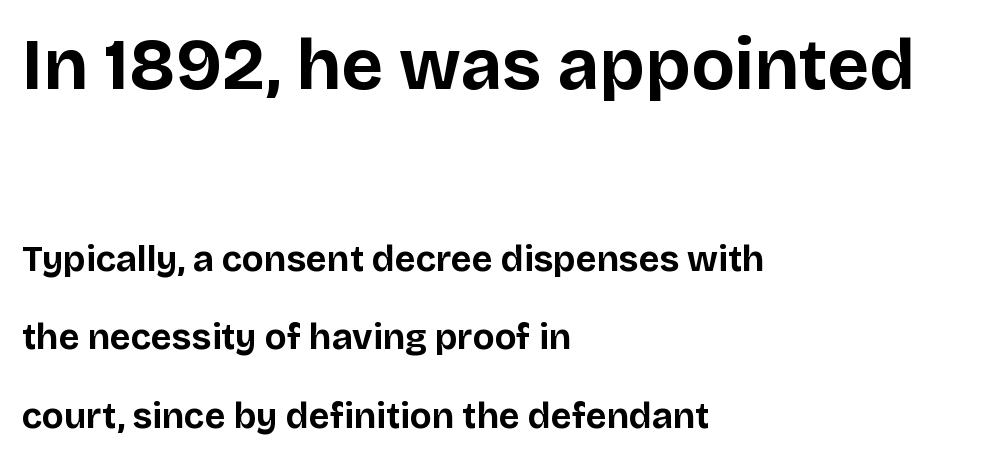
Q: Is the text bold? A: Yes.
Q: Is the text italic (slanted)? A: No, it is upright.
Q: Is the typeface a serif or a sans-serif typeface? A: Sans-serif.
Q: Is the text underlined? A: No.
Q: How is the paragraph aligned? A: Left-aligned.
Q: Is the spacing between letters normal or unusually wide? A: Normal.
Q: Is the spacing between lines tight, normal or loose? A: Loose.
Q: Which block of text is set in a larger size, the first (top) or the second (bottom)? A: The first (top) one.
Q: Width (condensed, normal, or wide)? A: Normal.
Q: Stroke contrast? A: Low.
Q: x-height? A: Large.
Q: Monospaced? A: No.
